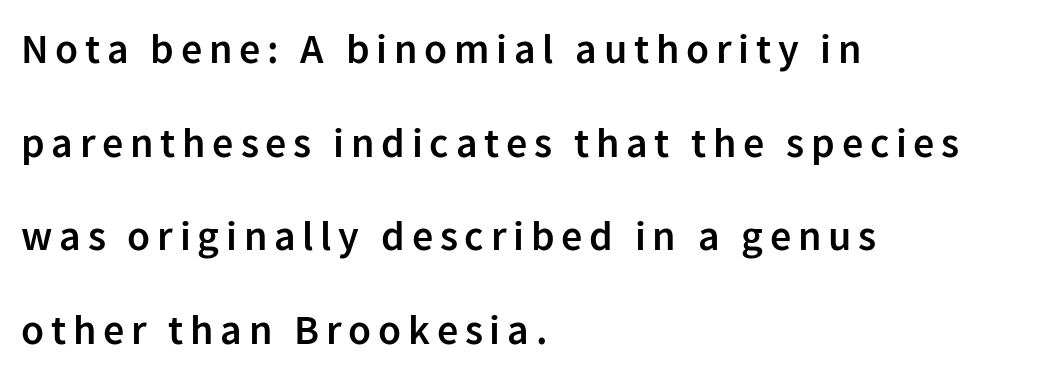
{"serif": "no", "italic": "no", "bold": "semi", "weight": "semibold", "width": "normal", "stroke_contrast": "low", "x_height": "medium", "monospaced": "no", "underline": "no", "align": "left", "line_spacing": "loose", "line_spacing_ratio": 2.23, "glyph_px": 42}
